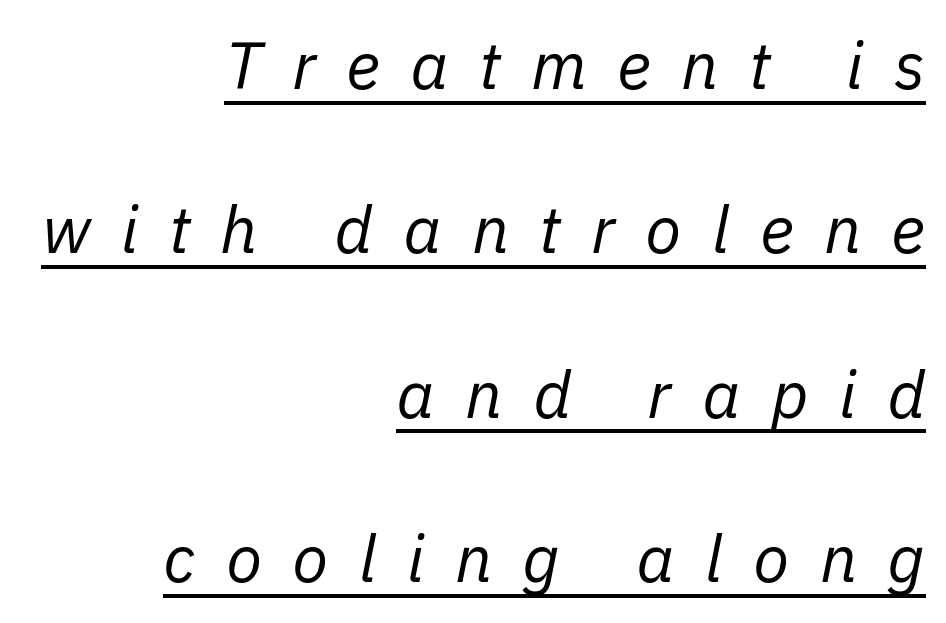
Q: Is the text bold? A: No.
Q: Is the text italic (slanted)? A: Yes, it leans right by about 11 degrees.
Q: Is the text underlined? A: Yes.
Q: How is the paragraph aligned? A: Right-aligned.
Q: Is the spacing between letters normal or unusually wide? A: Unusually wide.
Q: Is the spacing between lines tight, normal or loose? A: Loose.
Q: Width (condensed, normal, or wide)? A: Normal.
Q: Stroke contrast? A: Low.
Q: x-height? A: Medium.
Q: Monospaced? A: No.
